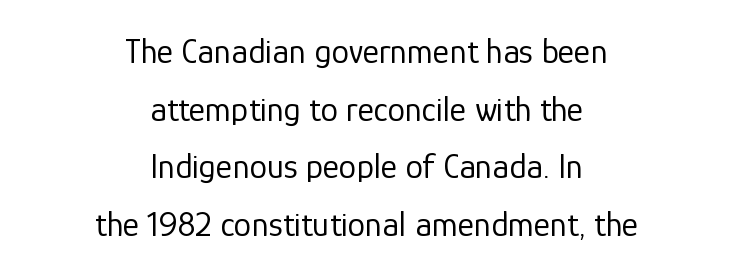
The strokes are not fattened; the text isn't bold. Posture: upright roman. The passage shown is typeset with a sans-serif family. The passage shown is typed in a proportional face where columns would drift. Only glyphs here, with clear space below each row.
